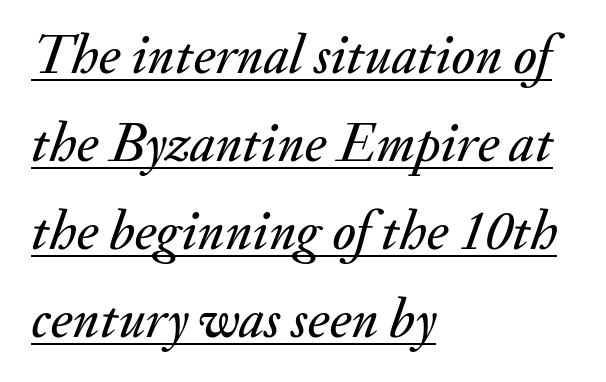
Q: Is the text italic (slanted)? A: Yes, it leans right by about 20 degrees.
Q: Is the text underlined? A: Yes.
Q: How is the paragraph aligned? A: Left-aligned.
Q: Is the spacing between letters normal or unusually wide? A: Normal.
Q: Is the spacing between lines tight, normal or loose? A: Normal.
Q: Width (condensed, normal, or wide)? A: Normal.
Q: Stroke contrast? A: Medium.
Q: x-height? A: Small.
Q: Monospaced? A: No.
